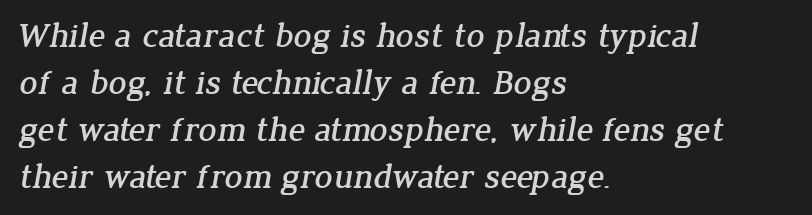
{"serif": "yes", "width": "normal", "stroke_contrast": "low", "x_height": "medium", "monospaced": "no", "underline": "no", "align": "left", "line_spacing": "normal", "line_spacing_ratio": 1.34, "letter_spacing": "normal", "letter_spacing_em": 0.0, "glyph_px": 35}
